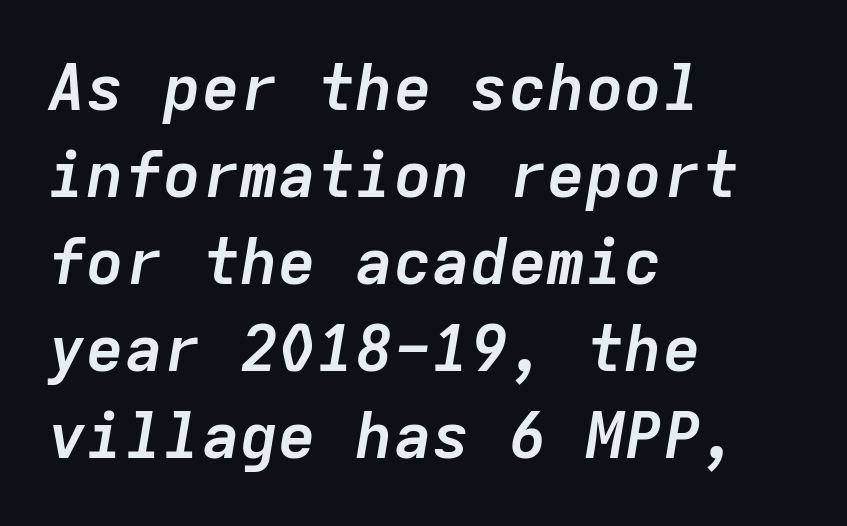
{"italic": "yes", "lean": "right", "slant_degrees": 9, "bold": "yes", "weight": "semibold", "width": "normal", "stroke_contrast": "low", "x_height": "medium", "monospaced": "yes", "underline": "no", "align": "left", "line_spacing": "normal", "line_spacing_ratio": 1.36, "letter_spacing": "normal", "letter_spacing_em": 0.0, "glyph_px": 64}
